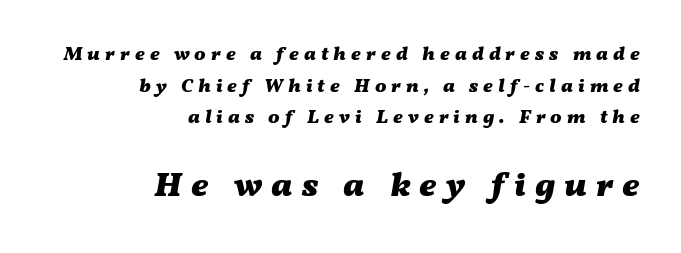
The image shows 34 px heavy, wide type, italic (leaning right); set right-aligned, normal line spacing (1.67x), unusually wide letter spacing (+0.27 em), not underlined; the second (bottom) block is 1.79x larger; medium stroke contrast and a medium x-height.
